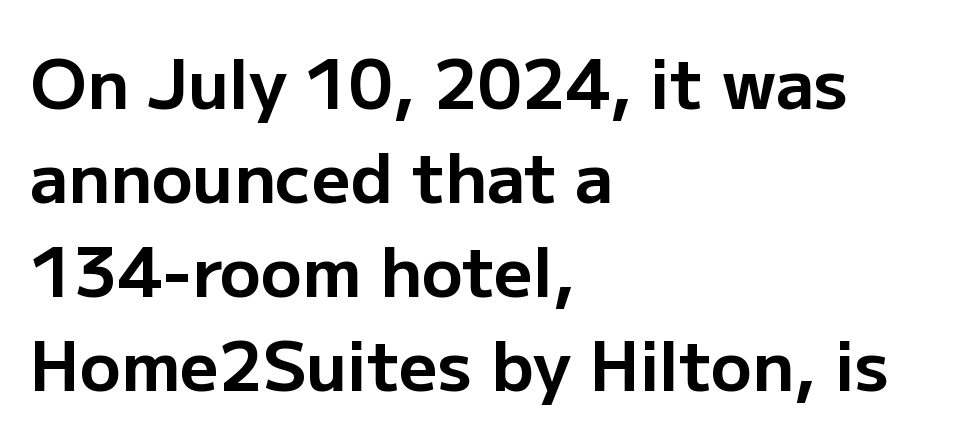
Character widths vary here, with narrow letters taking less room than wide ones. Characters follow at the spacing the type designer built in. Weight: bold. Caption: multi-line text, flush left, ragged right. The letters carry no serifs — their stems end cleanly without finishing strokes.
